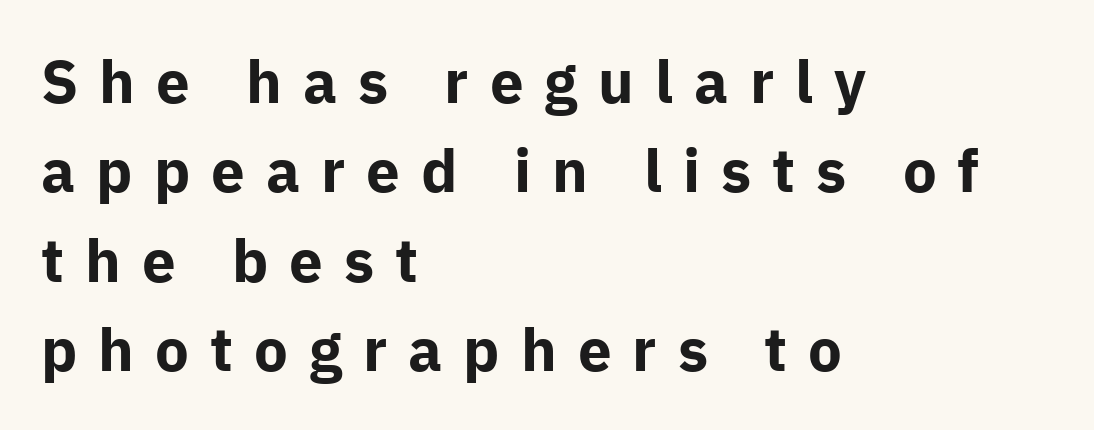
In terms of weight, the rendering is a true, heavy bold. Rows of type keep a routine distance in the vertical direction. Honestly, the letter spacing is so wide it's the main thing you notice. Nothing sits at the stroke ends, so this counts as sans-serif. Varying glyph widths throughout — classic text-font behaviour.
